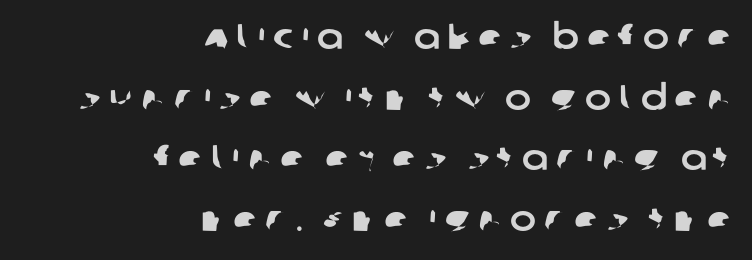
Q: Is the typeface a serif or a sans-serif typeface? A: Sans-serif.
Q: Is the text underlined? A: No.
Q: How is the paragraph aligned? A: Right-aligned.
Q: Is the spacing between letters normal or unusually wide? A: Unusually wide.
Q: Width (condensed, normal, or wide)? A: Normal.
Q: Stroke contrast? A: Low.
Q: x-height? A: Large.
Q: Monospaced? A: No.
